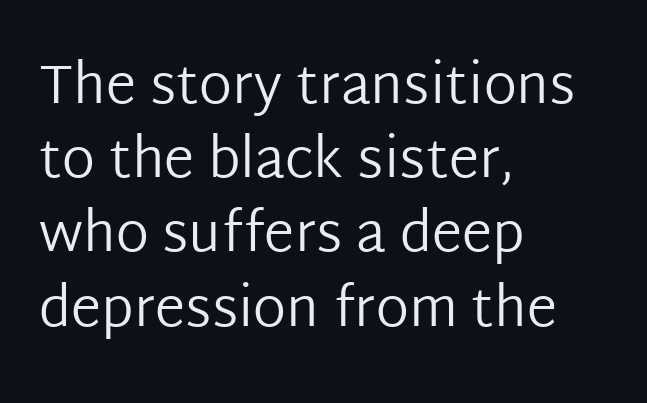
Observe the absence of serifs on each vertical stroke in this sample. Spacing between characters is what you'd get straight out of the box. Character widths vary here, with narrow letters taking less room than wide ones. A quiet, ordinary-to-light weight characterises the typeface. Bare-footed words on every line. Rendered with straight, roman letterforms.
